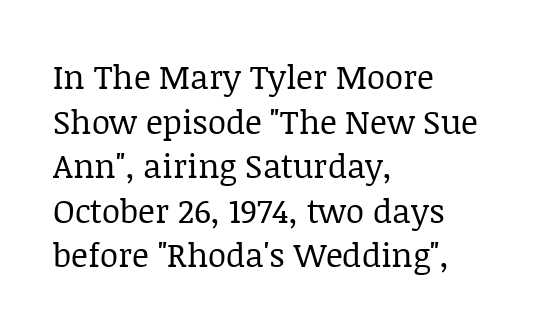
The image shows 33 px regular-weight serif type, upright; set left-aligned, normal line spacing (1.35x), normal letter spacing, not underlined; low stroke contrast and a large x-height.
